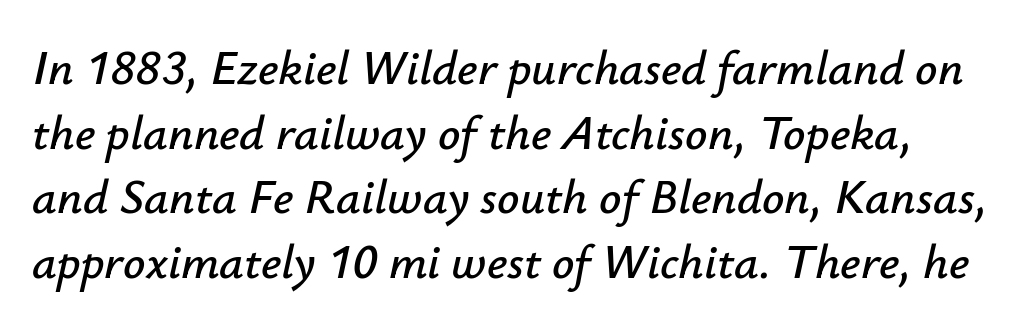
Q: Is the text italic (slanted)? A: Yes, it leans right by about 12 degrees.
Q: Is the text underlined? A: No.
Q: Is the spacing between letters normal or unusually wide? A: Normal.
Q: Is the spacing between lines tight, normal or loose? A: Normal.
Q: Width (condensed, normal, or wide)? A: Normal.
Q: Stroke contrast? A: Low.
Q: x-height? A: Small.
Q: Monospaced? A: No.
